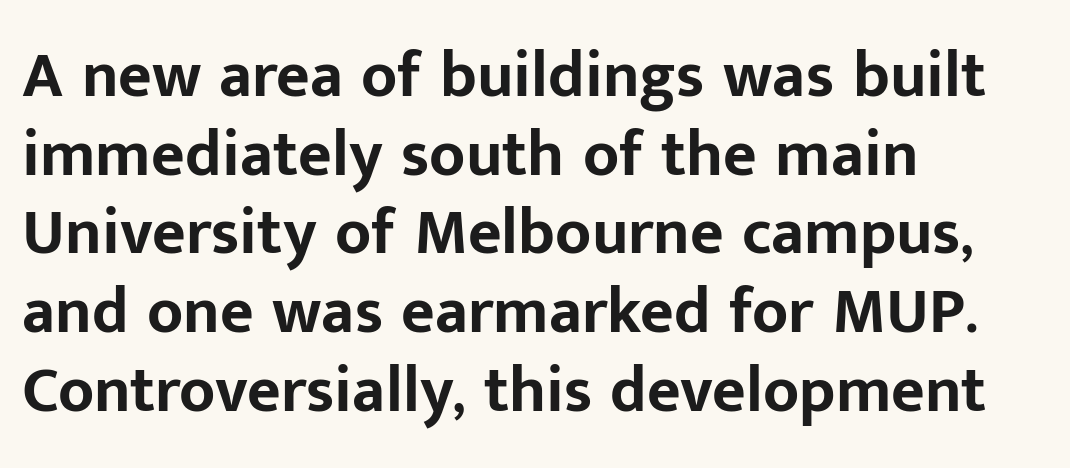
Does extra space separate the letters? No, they use regular spacing. Only glyphs here, with clear space below each row. Character widths vary here, with narrow letters taking less room than wide ones. These lines are composed in type without serifs.
